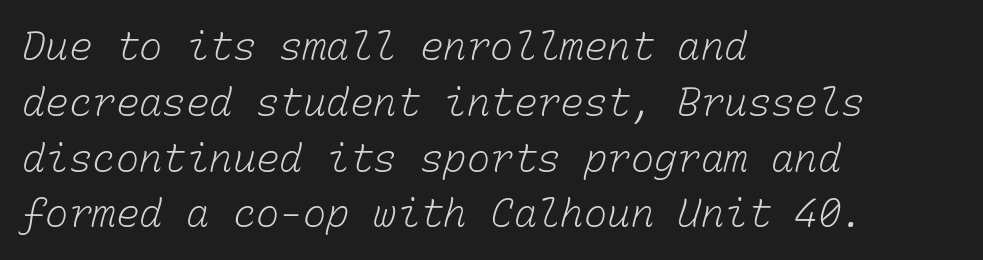
{"bold": "no", "weight": "light", "width": "normal", "stroke_contrast": "low", "x_height": "medium", "monospaced": "yes", "underline": "no", "align": "left", "line_spacing": "normal", "line_spacing_ratio": 1.43, "letter_spacing": "normal", "letter_spacing_em": 0.0, "glyph_px": 39}
